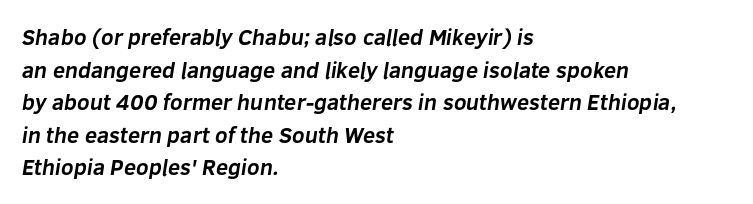
The passage is arranged the way most books set body copy — flush left. Decoration check: the copy has no underline. How would I describe the line gaps? Plain and ordinary. Nothing unusual about the tracking: characters are spaced as the font intends.
